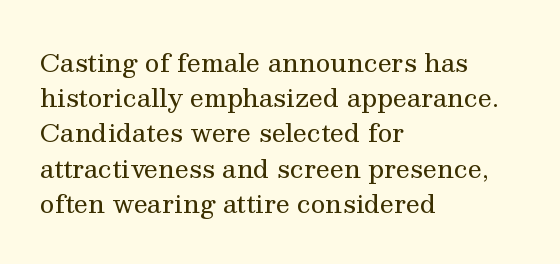
{"italic": "no", "bold": "no", "underline": "no", "align": "left", "line_spacing": "normal", "line_spacing_ratio": 1.41, "letter_spacing": "normal", "letter_spacing_em": 0.0, "glyph_px": 25}
